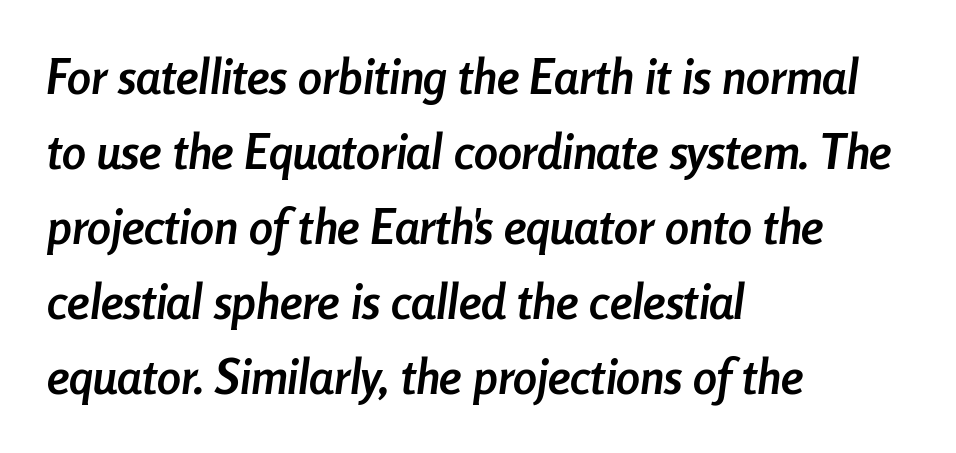
Glance below the letters and you will spot only blank space. The letters are slanted; this is an italic face. What's the leading like? Ordinary, nothing unusual. Visually the block forms a straight wall on the left and a jagged coastline on the right. Here the designer chose a conventional face with non-uniform glyph widths.
